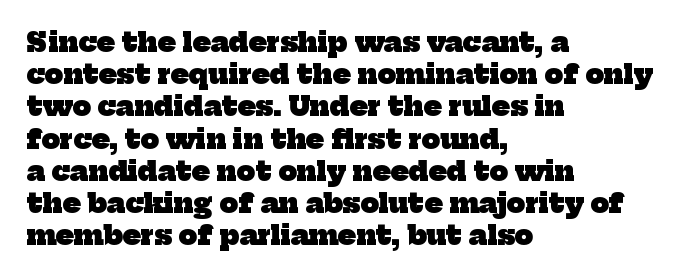
The image shows 26 px bold type; set left-aligned, line spacing 1.24x, normal letter spacing, not underlined.
